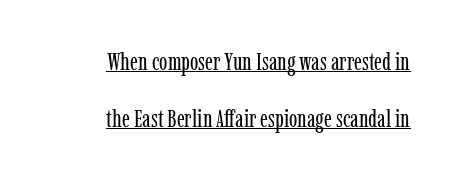
{"italic": "no", "bold": "no", "underline": "yes", "align": "right", "line_spacing": "loose", "line_spacing_ratio": 2.29, "letter_spacing": "normal", "letter_spacing_em": 0.0, "glyph_px": 25}
